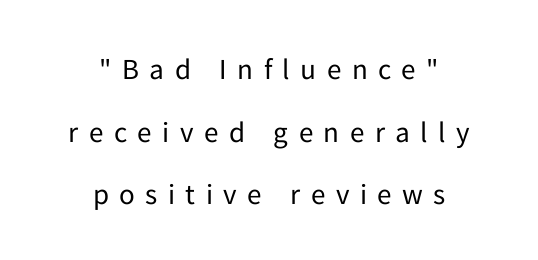
This sample uses expanded letter spacing, leaving extra air between glyphs. Note the varied advance widths — an 'i' is clearly narrower than an 'm'. The line-height multiplier appears high, well above default. Observe the absence of serifs on each vertical stroke in this sample. Stems here are at most as thick as an everyday book face. Has an underline been added? It has not.
